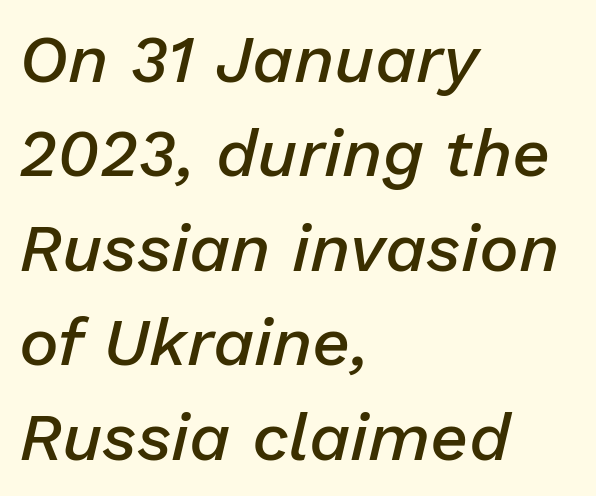
A normal amount of white space separates one row of letters from the next. The space beneath each line is pristine and unruled. Left-aligned paragraph, ragged on the right. Weight check: semibold — heavier than regular, not quite bold. The letters advance in unequal steps, a hallmark of proportional type. The whole block is typeset with a tilt.
